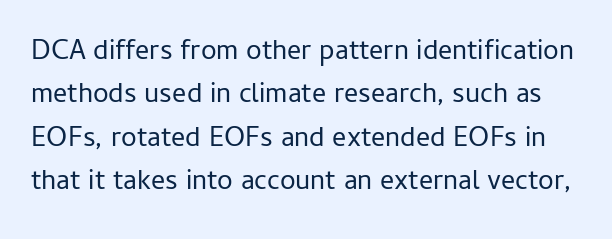
{"serif": "no", "italic": "no", "bold": "no", "weight": "regular", "width": "normal", "stroke_contrast": "low", "x_height": "medium", "monospaced": "no", "underline": "no", "line_spacing": "normal", "line_spacing_ratio": 1.55, "letter_spacing": "normal", "letter_spacing_em": 0.0, "glyph_px": 28}
